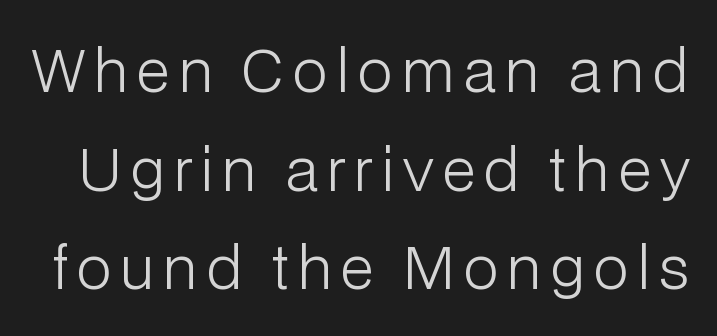
Q: Is the text bold? A: No.
Q: Is the text italic (slanted)? A: No, it is upright.
Q: Is the typeface a serif or a sans-serif typeface? A: Sans-serif.
Q: Is the text underlined? A: No.
Q: Is the spacing between lines tight, normal or loose? A: Normal.
Q: Width (condensed, normal, or wide)? A: Normal.
Q: Stroke contrast? A: Low.
Q: x-height? A: Medium.
Q: Monospaced? A: No.
